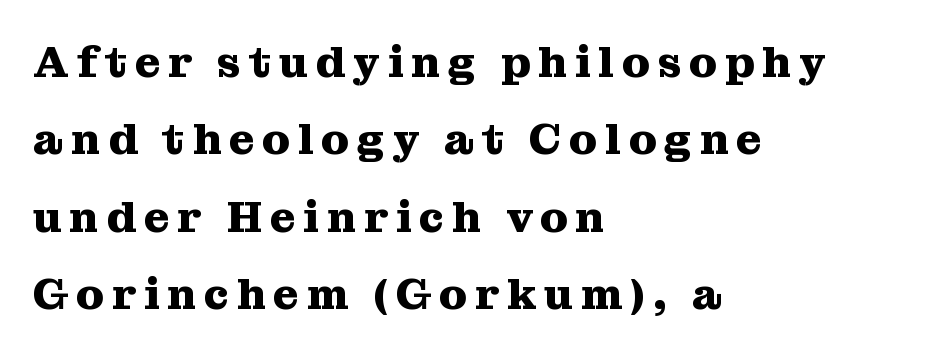
{"serif": "yes", "italic": "no", "bold": "yes", "weight": "heavy", "width": "normal", "stroke_contrast": "medium", "x_height": "medium", "monospaced": "no", "underline": "no", "align": "left", "line_spacing_ratio": 1.76, "glyph_px": 44}
